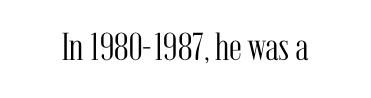
The glyphs in this specimen are seriffed. You can tell it's not italic because the verticals are truly vertical. Here the designer chose a conventional face with non-uniform glyph widths. Heft: none added — not bold. Tracking here is standard; glyphs follow each other at the usual distance.
